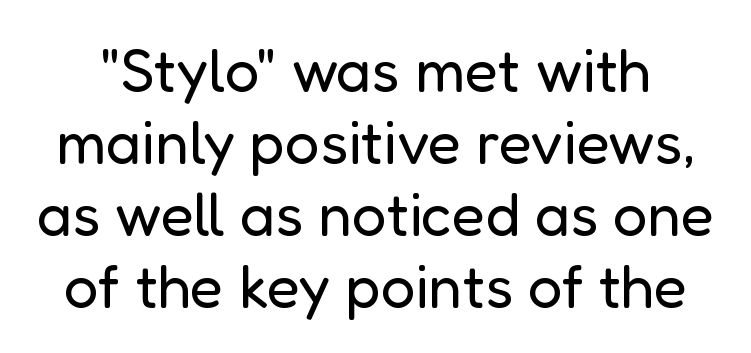
Characters follow at the spacing the type designer built in. No letter is thick-stroked: the sample isn't bold. The passage shown is typed in a proportional face where columns would drift. No italicization has been applied; the sample stays upright. Anything drawn beneath the words? Only blank space.
